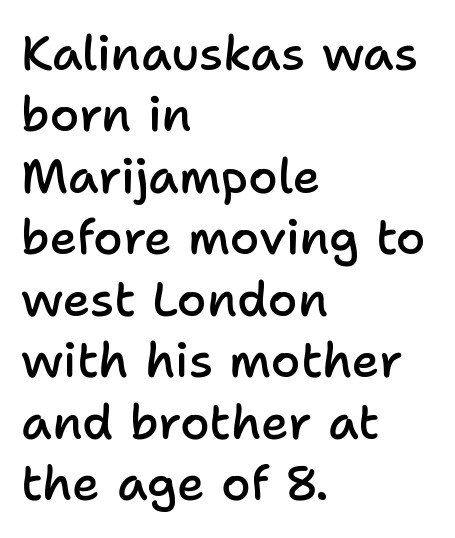
The image shows 48 px semibold sans-serif type, upright; set left-aligned, normal line spacing (1.28x), normal letter spacing, not underlined; low stroke contrast and a medium x-height.
